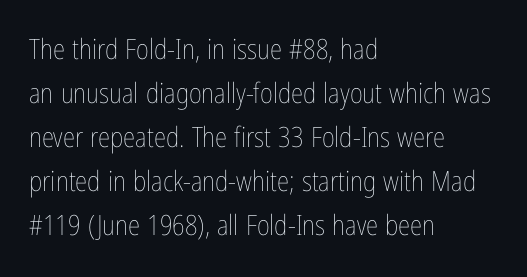
{"italic": "no", "bold": "no", "weight": "thin", "width": "condensed", "stroke_contrast": "low", "x_height": "medium", "monospaced": "no", "underline": "no", "align": "left", "line_spacing": "normal", "line_spacing_ratio": 1.57, "letter_spacing": "normal", "letter_spacing_em": 0.0, "glyph_px": 28}
